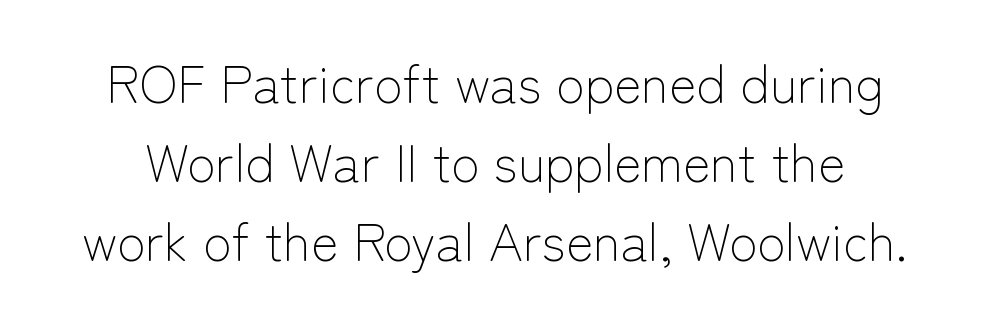
Whoever set this chose a conventional vertical rhythm. There is no visible air inserted between adjacent glyphs. Tall strokes in this sample are plumb rather than angled. Varying glyph widths throughout — classic text-font behaviour. Compared with a typical body face, this is equally light or lighter still.
